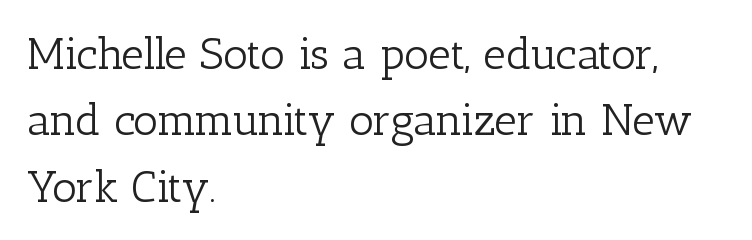
{"serif": "yes", "italic": "no", "bold": "no", "weight": "light", "width": "normal", "stroke_contrast": "low", "x_height": "medium", "monospaced": "no", "underline": "no", "align": "left", "line_spacing": "normal", "line_spacing_ratio": 1.51, "letter_spacing": "normal", "letter_spacing_em": 0.0, "glyph_px": 44}
